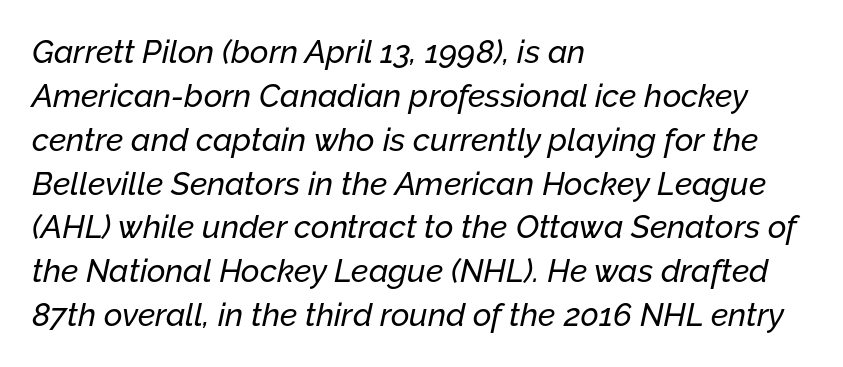
Q: Is the text italic (slanted)? A: Yes, it leans right by about 12 degrees.
Q: Is the text underlined? A: No.
Q: How is the paragraph aligned? A: Left-aligned.
Q: Is the spacing between letters normal or unusually wide? A: Normal.
Q: Is the spacing between lines tight, normal or loose? A: Normal.
Q: Width (condensed, normal, or wide)? A: Normal.
Q: Stroke contrast? A: Low.
Q: x-height? A: Medium.
Q: Monospaced? A: No.
